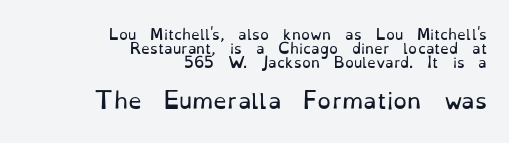
{"italic": "no", "bold": "no", "underline": "no", "align": "right", "line_spacing": "tight", "line_spacing_ratio": 0.99, "letter_spacing": "normal", "letter_spacing_em": 0.0, "larger_block": "second", "size_ratio": 1.57, "glyph_px": 22}
